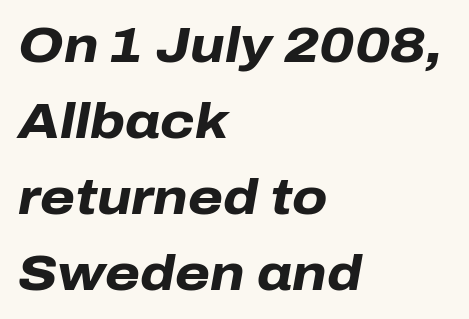
{"italic": "yes", "lean": "right", "slant_degrees": 10, "bold": "yes", "weight": "heavy", "width": "normal", "stroke_contrast": "low", "x_height": "medium", "monospaced": "no", "underline": "no", "align": "left", "line_spacing": "normal", "line_spacing_ratio": 1.52, "letter_spacing": "normal", "letter_spacing_em": 0.0, "glyph_px": 50}
